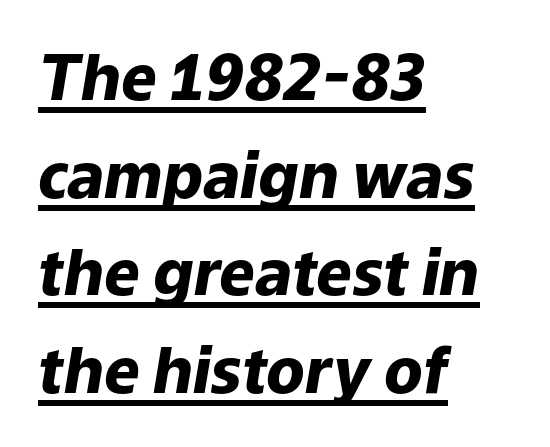
Somebody hit Ctrl+U on this one — the words are underlined. Teacher's note: observe the even left margin — that is flush-left alignment. Look at the stroke-to-counter ratio: heavy, a bold. Character widths vary here, with narrow letters taking less room than wide ones. Interline gaps are of average width in this sample.
